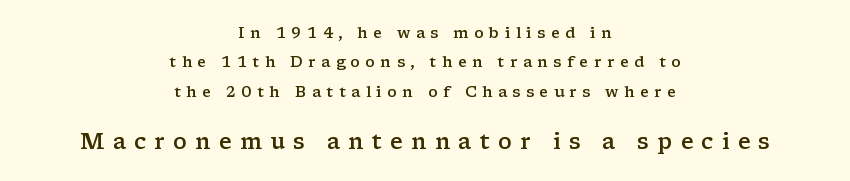
{"italic": "no", "bold": "semi", "underline": "no", "align": "center", "line_spacing": "loose", "line_spacing_ratio": 1.96, "letter_spacing": "wide", "letter_spacing_em": 0.37, "larger_block": "second", "size_ratio": 1.47, "glyph_px": 22}
